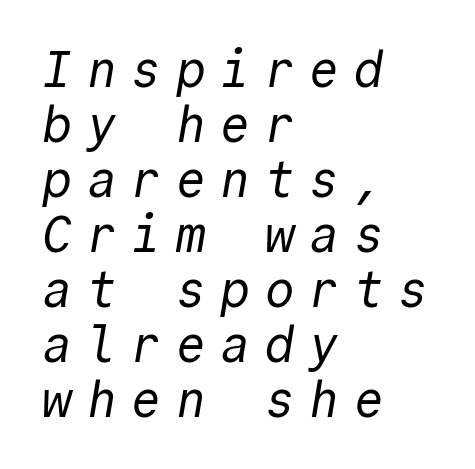
{"serif": "no", "bold": "no", "weight": "regular", "width": "normal", "x_height": "medium", "monospaced": "yes", "underline": "no", "align": "left", "line_spacing": "tight", "line_spacing_ratio": 1.1, "letter_spacing": "wide", "letter_spacing_em": 0.29, "glyph_px": 50}
